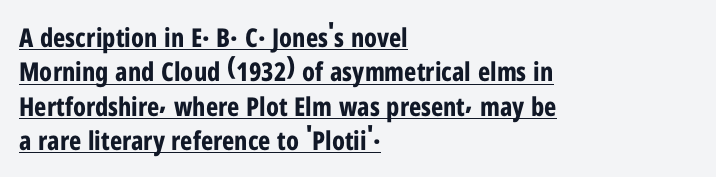
Line beginnings align vertically; line endings do not. The line-height multiplier appears to be the usual default. Characters remain perfectly vertical along every line. The passage shown has conventional tracking throughout.
